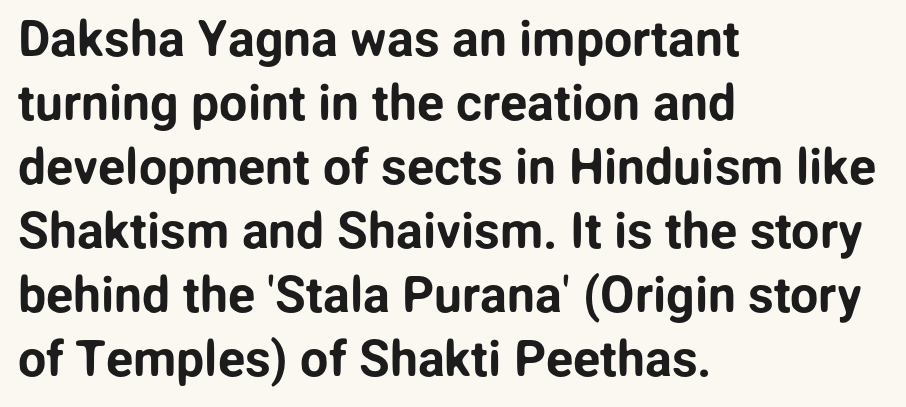
Q: Is the text italic (slanted)? A: No, it is upright.
Q: Is the typeface a serif or a sans-serif typeface? A: Sans-serif.
Q: Is the text underlined? A: No.
Q: How is the paragraph aligned? A: Left-aligned.
Q: Is the spacing between letters normal or unusually wide? A: Normal.
Q: Is the spacing between lines tight, normal or loose? A: Normal.
Q: Width (condensed, normal, or wide)? A: Normal.
Q: Stroke contrast? A: Low.
Q: x-height? A: Medium.
Q: Monospaced? A: No.
